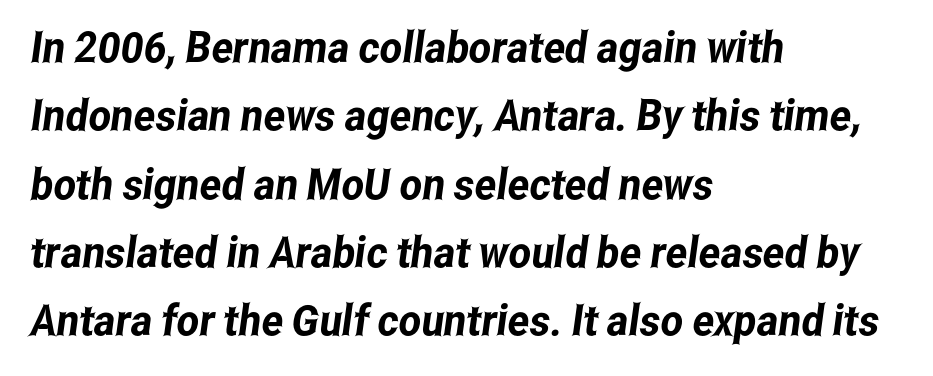
{"serif": "no", "width": "condensed", "stroke_contrast": "low", "x_height": "medium", "monospaced": "no", "underline": "no", "align": "left", "line_spacing": "normal", "line_spacing_ratio": 1.59, "letter_spacing": "normal", "letter_spacing_em": 0.0, "glyph_px": 43}
